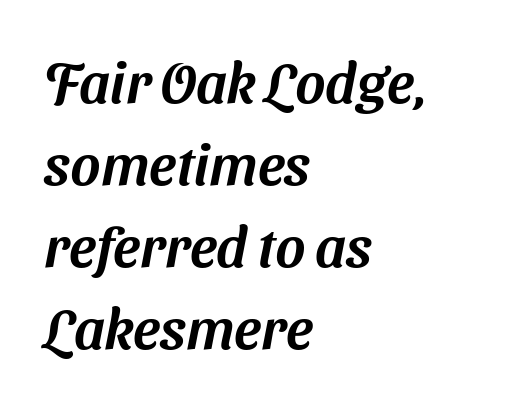
Check the space under the baseline: it is left empty. Proportional: the letters do not fall into vertical columns. Spacing between characters is what you'd get straight out of the box. Reading down the block, your eye returns to a fixed left position each line.
